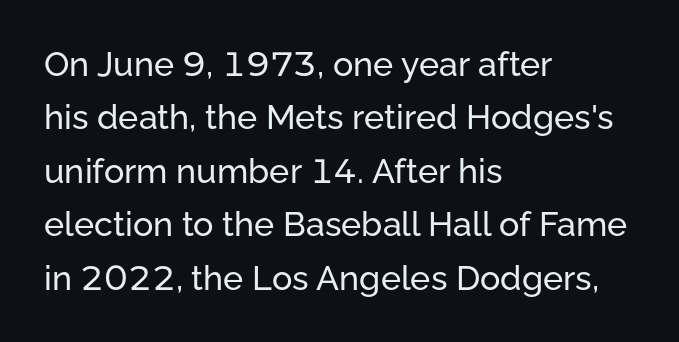
Q: Is the text italic (slanted)? A: No, it is upright.
Q: Is the typeface a serif or a sans-serif typeface? A: Sans-serif.
Q: Is the text underlined? A: No.
Q: How is the paragraph aligned? A: Left-aligned.
Q: Is the spacing between letters normal or unusually wide? A: Normal.
Q: Is the spacing between lines tight, normal or loose? A: Normal.
Q: Width (condensed, normal, or wide)? A: Normal.
Q: Stroke contrast? A: Low.
Q: x-height? A: Medium.
Q: Monospaced? A: No.
